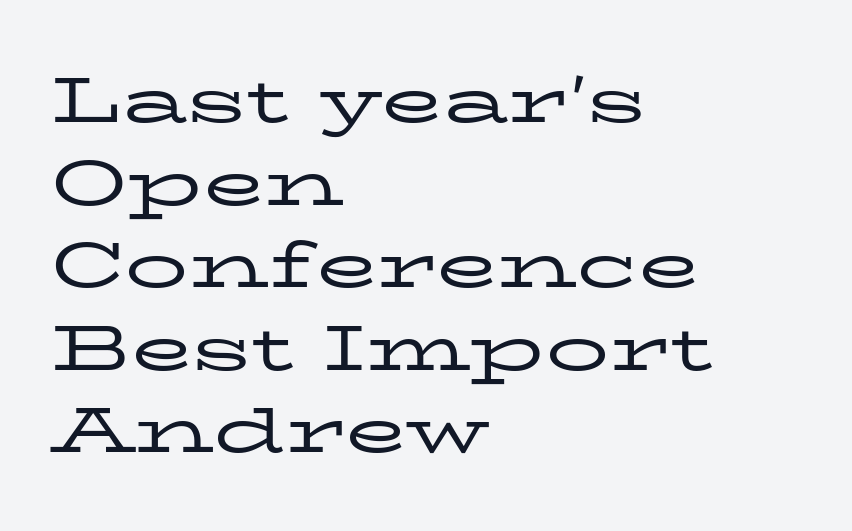
Each letter keeps its own natural width here, so spacing adapts to shape. The rendering keeps characters at their native spacing. The typeface has the unassuming heft of standard copy or less. Teacher's note: observe the even left margin — that is flush-left alignment. Every stem runs plumb, perpendicular to the baseline. The rows are spaced the way most documents space them.
